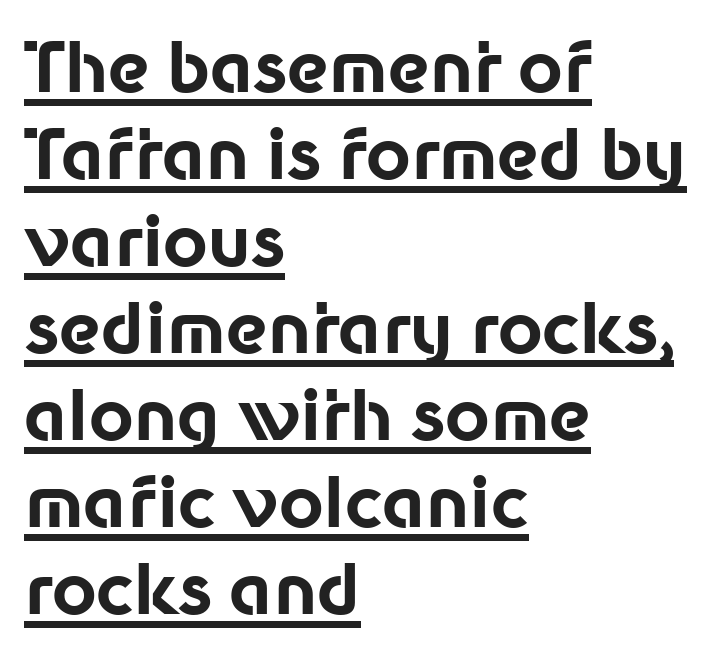
Q: Is the text bold? A: Yes.
Q: Is the text italic (slanted)? A: No, it is upright.
Q: Is the typeface a serif or a sans-serif typeface? A: Sans-serif.
Q: Is the text underlined? A: Yes.
Q: How is the paragraph aligned? A: Left-aligned.
Q: Is the spacing between letters normal or unusually wide? A: Normal.
Q: Is the spacing between lines tight, normal or loose? A: Normal.
Q: Width (condensed, normal, or wide)? A: Normal.
Q: Stroke contrast? A: Low.
Q: x-height? A: Medium.
Q: Monospaced? A: No.
